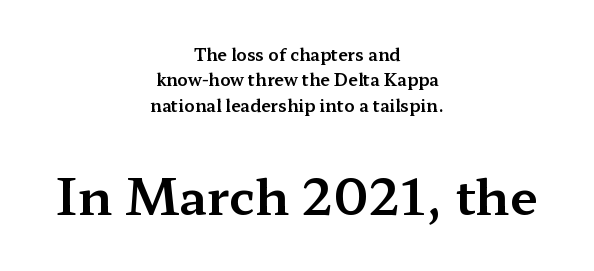
Q: Is the text italic (slanted)? A: No, it is upright.
Q: Is the typeface a serif or a sans-serif typeface? A: Serif.
Q: Is the text underlined? A: No.
Q: How is the paragraph aligned? A: Centered.
Q: Is the spacing between letters normal or unusually wide? A: Normal.
Q: Is the spacing between lines tight, normal or loose? A: Normal.
Q: Which block of text is set in a larger size, the first (top) or the second (bottom)? A: The second (bottom) one.
Q: Width (condensed, normal, or wide)? A: Wide.
Q: Stroke contrast? A: Medium.
Q: x-height? A: Medium.
Q: Monospaced? A: No.
